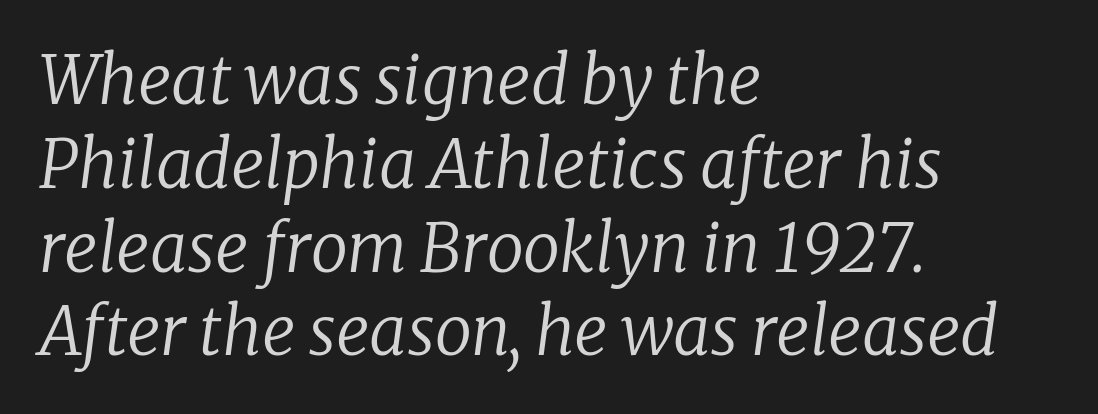
Q: Is the text bold? A: No.
Q: Is the text italic (slanted)? A: Yes, it leans right by about 8 degrees.
Q: Is the typeface a serif or a sans-serif typeface? A: Serif.
Q: Is the text underlined? A: No.
Q: How is the paragraph aligned? A: Left-aligned.
Q: Is the spacing between letters normal or unusually wide? A: Normal.
Q: Is the spacing between lines tight, normal or loose? A: Normal.
Q: Width (condensed, normal, or wide)? A: Normal.
Q: Stroke contrast? A: Low.
Q: x-height? A: Medium.
Q: Monospaced? A: No.
